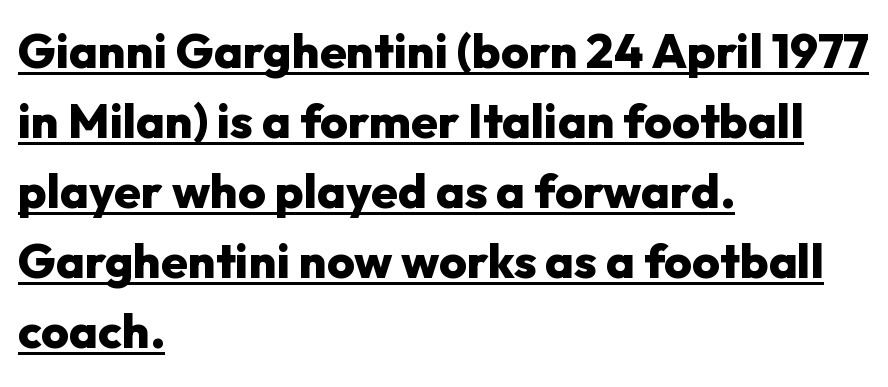
{"serif": "no", "italic": "no", "bold": "yes", "weight": "heavy", "width": "normal", "stroke_contrast": "low", "x_height": "medium", "monospaced": "no", "underline": "yes", "align": "left", "line_spacing": "normal", "line_spacing_ratio": 1.46, "letter_spacing": "normal", "letter_spacing_em": 0.0, "glyph_px": 48}
